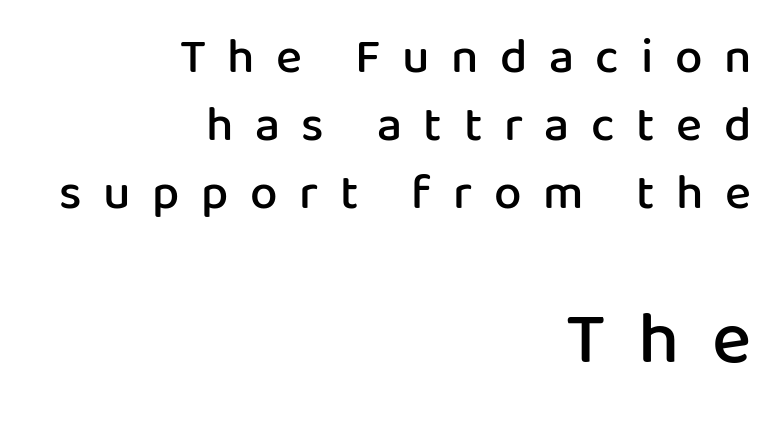
The image shows 74 px semibold sans-serif type, upright; set right-aligned, normal line spacing (1.39x), unusually wide letter spacing (+0.44 em), not underlined; the second (bottom) block is 1.51x larger; low stroke contrast and a medium x-height.
